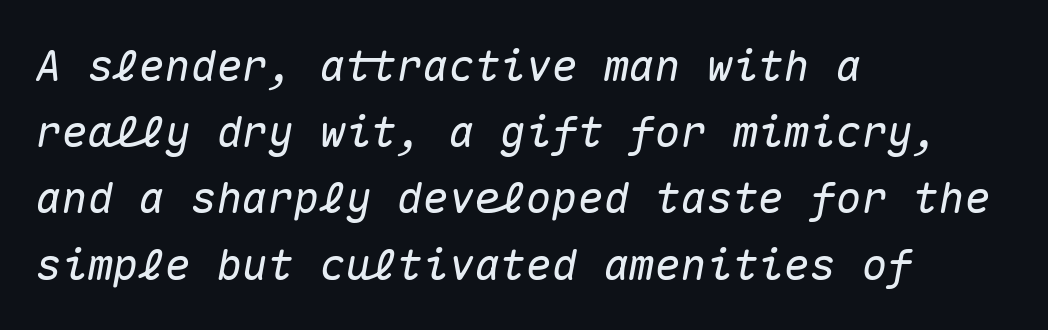
The image shows 43 px text type, italic (leaning right), monospaced; set left-aligned, normal line spacing (1.54x), normal letter spacing, not underlined; medium stroke contrast and a medium x-height.
